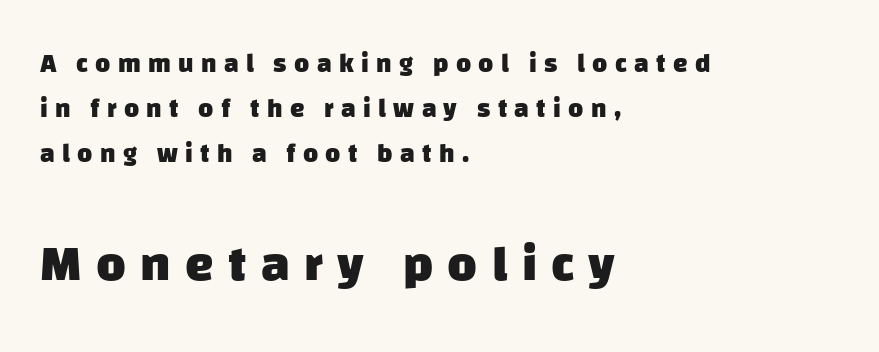
Note the varied advance widths — an 'i' is clearly narrower than an 'm'. Small over large — that's the arrangement of the two blocks here. Clear beneath every line of the passage. Is the letter spacing exaggerated? Yes — the characters are pushed far apart.
